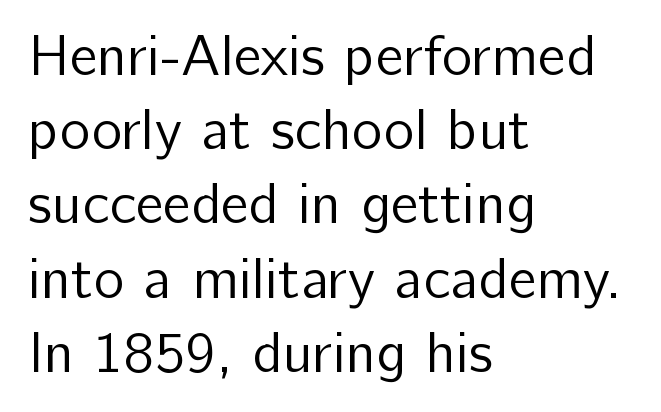
Q: Is the text bold? A: No.
Q: Is the text italic (slanted)? A: No, it is upright.
Q: Is the typeface a serif or a sans-serif typeface? A: Sans-serif.
Q: Is the text underlined? A: No.
Q: How is the paragraph aligned? A: Left-aligned.
Q: Is the spacing between letters normal or unusually wide? A: Normal.
Q: Is the spacing between lines tight, normal or loose? A: Normal.
Q: Width (condensed, normal, or wide)? A: Normal.
Q: Stroke contrast? A: Low.
Q: x-height? A: Medium.
Q: Monospaced? A: No.
